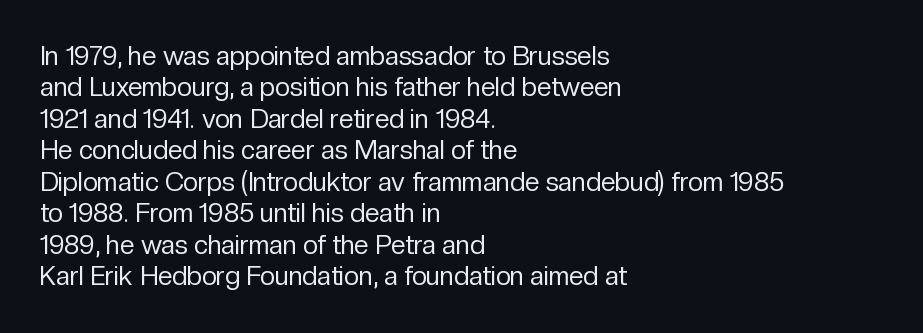
Q: Is the text bold? A: No.
Q: Is the text italic (slanted)? A: No, it is upright.
Q: Is the text underlined? A: No.
Q: How is the paragraph aligned? A: Left-aligned.
Q: Is the spacing between letters normal or unusually wide? A: Normal.
